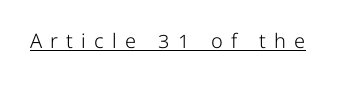
Q: Is the text bold? A: No.
Q: Is the text italic (slanted)? A: No, it is upright.
Q: Is the text underlined? A: Yes.
Q: Is the spacing between letters normal or unusually wide? A: Unusually wide.
